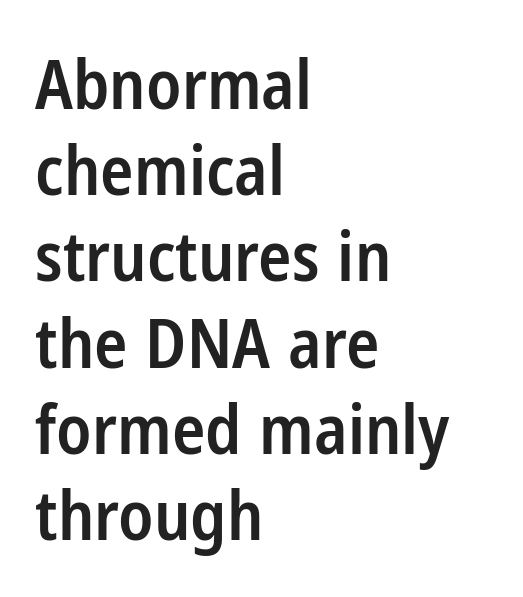
Emphasis by weight is partial: semibold. The glyphs in this specimen are sans serif. Italic: no, the glyphs are upright roman. Left-aligned paragraph, ragged on the right. The glyphs are unaccompanied by any horizontal stroke below them.
